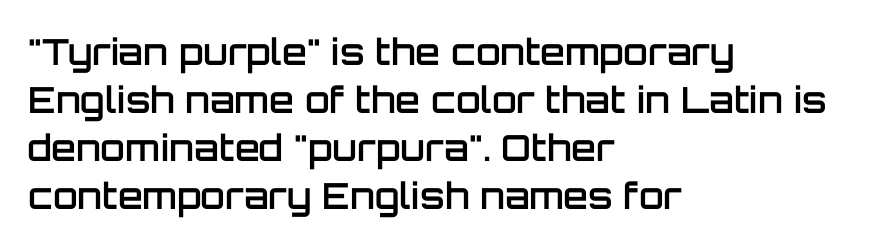
Regarding leading, the lines here are spaced in the standard way. The strip under each line holds only bare page. The glyphs in this specimen are sans serif. These lines are set flush left with a ragged right edge. The sample has been set in demibold, a notch under bold. Between one letter and the next there's only the usual sliver of space.
